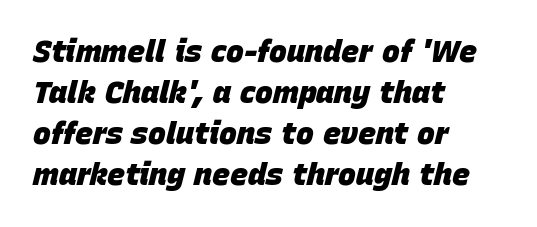
Character widths vary here, with narrow letters taking less room than wide ones. The lines in this sample share a left origin and differ only in where they stop. The type is set solid horizontally, with unmodified tracking. Check under the words: just untouched page. Quick note: interline space is typical. Does the weight exceed regular? Yes, all the way to bold.
